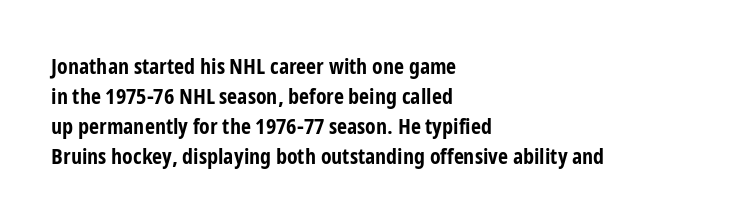
Italic: no, the glyphs are upright roman. Standard letterfit; no display-style spreading of the glyphs. Glance below the letters and you will spot only blank space. Its strokes are broad and dark, the hallmark of bold type.
